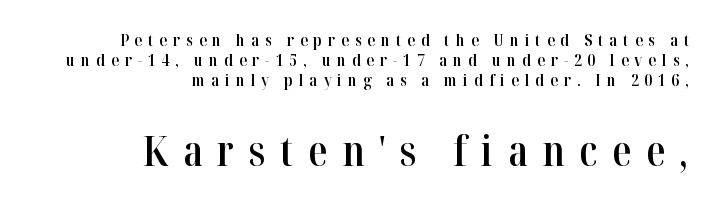
Q: Is the text bold? A: Semi-bold.
Q: Is the text italic (slanted)? A: No, it is upright.
Q: Is the typeface a serif or a sans-serif typeface? A: Serif.
Q: Is the text underlined? A: No.
Q: How is the paragraph aligned? A: Right-aligned.
Q: Is the spacing between letters normal or unusually wide? A: Unusually wide.
Q: Which block of text is set in a larger size, the first (top) or the second (bottom)? A: The second (bottom) one.
Q: Width (condensed, normal, or wide)? A: Condensed.
Q: Stroke contrast? A: High.
Q: x-height? A: Medium.
Q: Monospaced? A: No.
